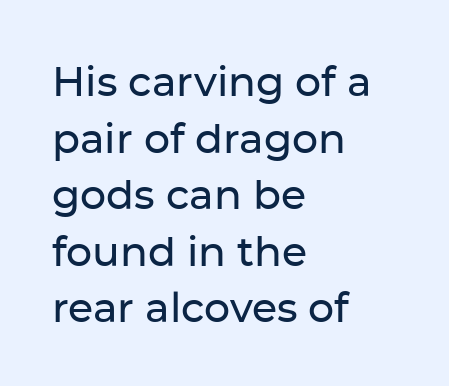
Reading down the block, your eye returns to a fixed left position each line. Note: no serifs on the glyphs. Caption: standard tracking, unaltered. These lines sit exactly where default settings would place them. Is this a fixed-width face? No — the glyphs have proportional, varying widths. Plain, unruled lines of type.
